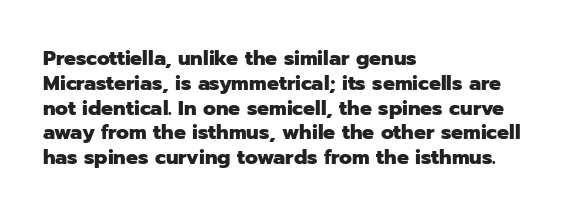
{"italic": "no", "bold": "yes", "underline": "no", "align": "left", "line_spacing_ratio": 1.24, "letter_spacing": "normal", "letter_spacing_em": 0.0, "glyph_px": 20}
